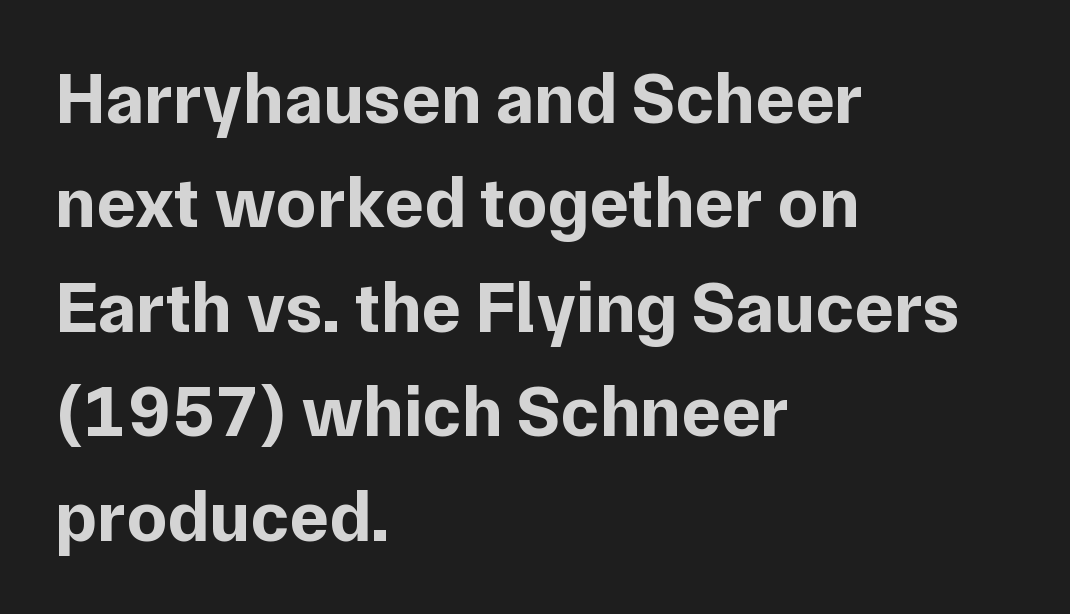
Q: Is the text bold? A: Yes.
Q: Is the text italic (slanted)? A: No, it is upright.
Q: Is the typeface a serif or a sans-serif typeface? A: Sans-serif.
Q: Is the text underlined? A: No.
Q: How is the paragraph aligned? A: Left-aligned.
Q: Is the spacing between letters normal or unusually wide? A: Normal.
Q: Is the spacing between lines tight, normal or loose? A: Normal.
Q: Width (condensed, normal, or wide)? A: Normal.
Q: Stroke contrast? A: Low.
Q: x-height? A: Medium.
Q: Monospaced? A: No.
